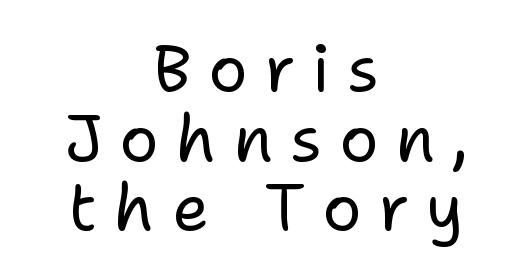
The image shows 65 px regular-weight sans-serif type, upright; set centered, tight line spacing (1.07x), unusually wide letter spacing (+0.26 em), not underlined; low stroke contrast and a medium x-height.
